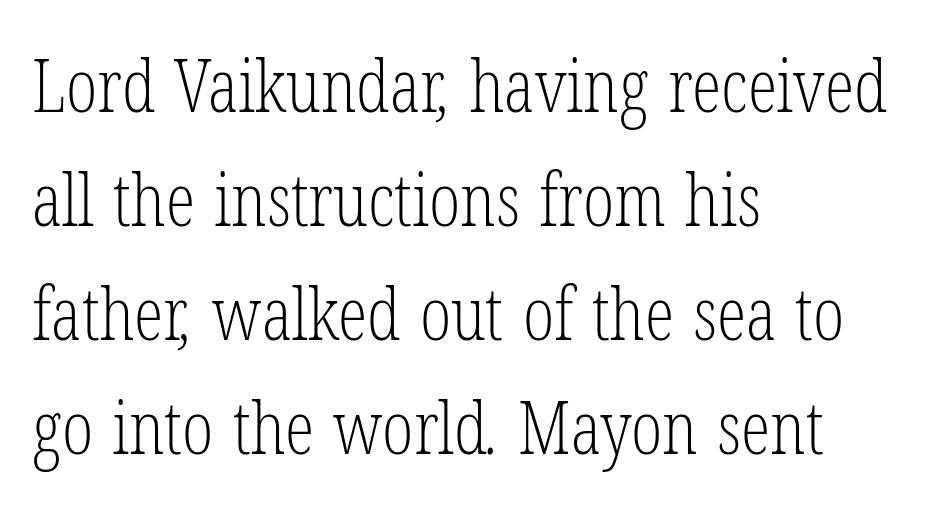
The image shows 74 px light, condensed serif type; set left-aligned, normal line spacing (1.54x), normal letter spacing, not underlined; low stroke contrast and a medium x-height.
